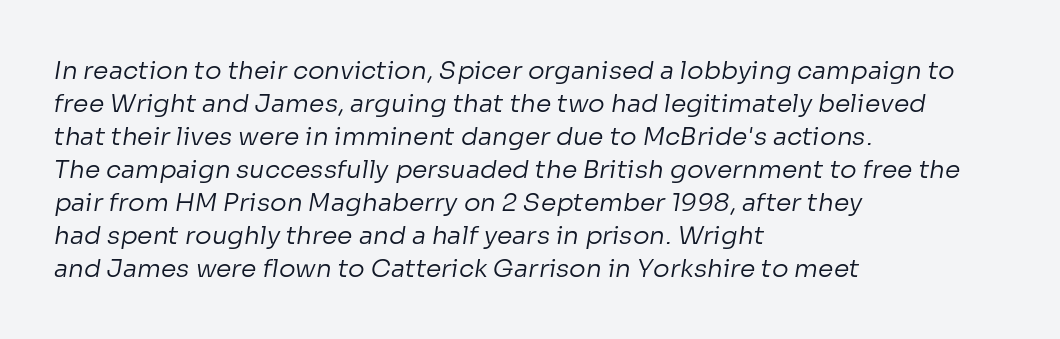
Q: Is the text bold? A: No.
Q: Is the text underlined? A: No.
Q: How is the paragraph aligned? A: Left-aligned.
Q: Is the spacing between letters normal or unusually wide? A: Normal.
Q: Is the spacing between lines tight, normal or loose? A: Normal.
